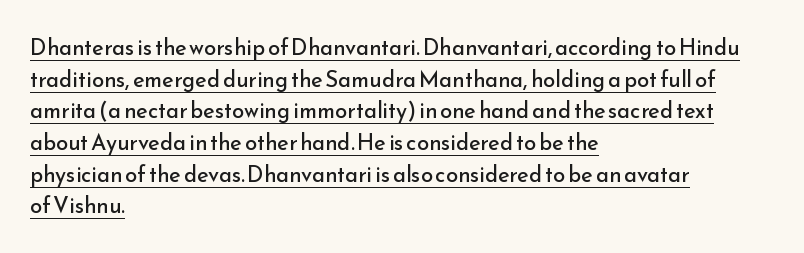
Q: Is the text bold? A: No.
Q: Is the text italic (slanted)? A: No, it is upright.
Q: Is the text underlined? A: Yes.
Q: How is the paragraph aligned? A: Left-aligned.
Q: Is the spacing between letters normal or unusually wide? A: Normal.
Q: Is the spacing between lines tight, normal or loose? A: Normal.
